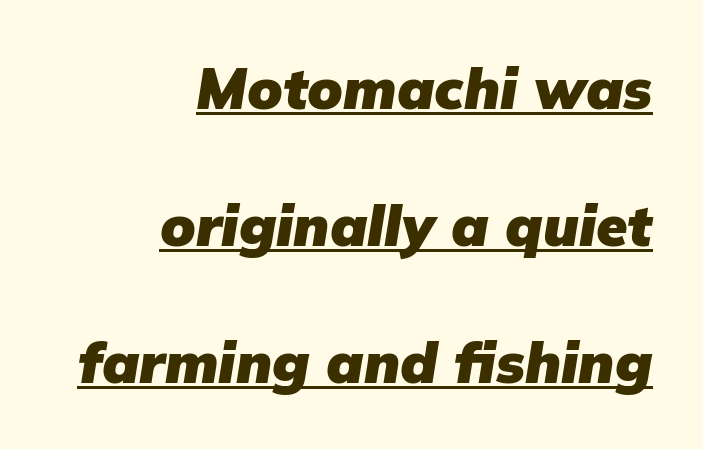
{"italic": "yes", "lean": "right", "slant_degrees": 9, "bold": "yes", "weight": "heavy", "width": "normal", "stroke_contrast": "low", "x_height": "medium", "monospaced": "no", "underline": "yes", "align": "right", "line_spacing": "loose", "line_spacing_ratio": 2.4, "letter_spacing": "normal", "letter_spacing_em": 0.0, "glyph_px": 57}
